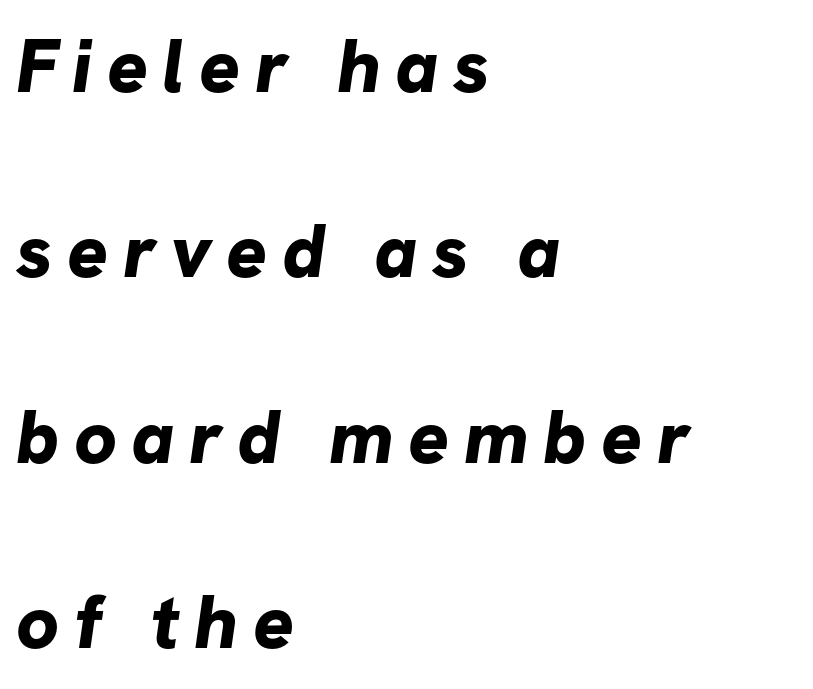
{"serif": "no", "bold": "yes", "weight": "bold", "width": "normal", "stroke_contrast": "low", "x_height": "medium", "monospaced": "no", "underline": "no", "align": "left", "line_spacing": "loose", "line_spacing_ratio": 2.44, "glyph_px": 76}
